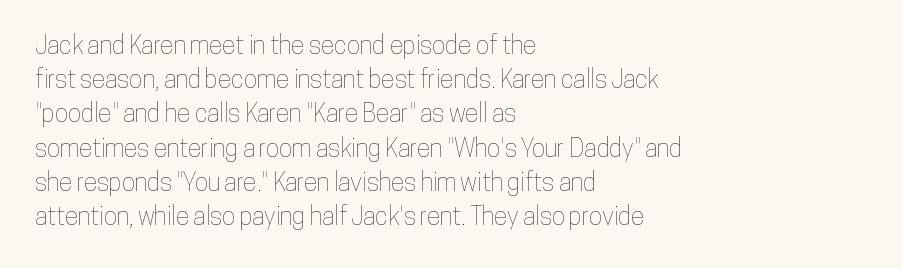
The image shows 25 px text type, upright; set left-aligned, normal line spacing (1.37x), normal letter spacing, not underlined.
